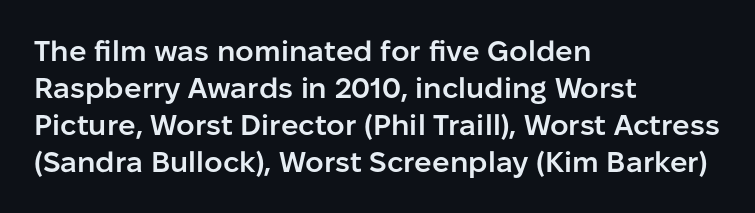
The rendering uses natural spacing where letterforms have individual widths. Classification — sans serif. The lettering stays uniformly vertical, giving the passage a roman look. Underlining? Definitely not there.
